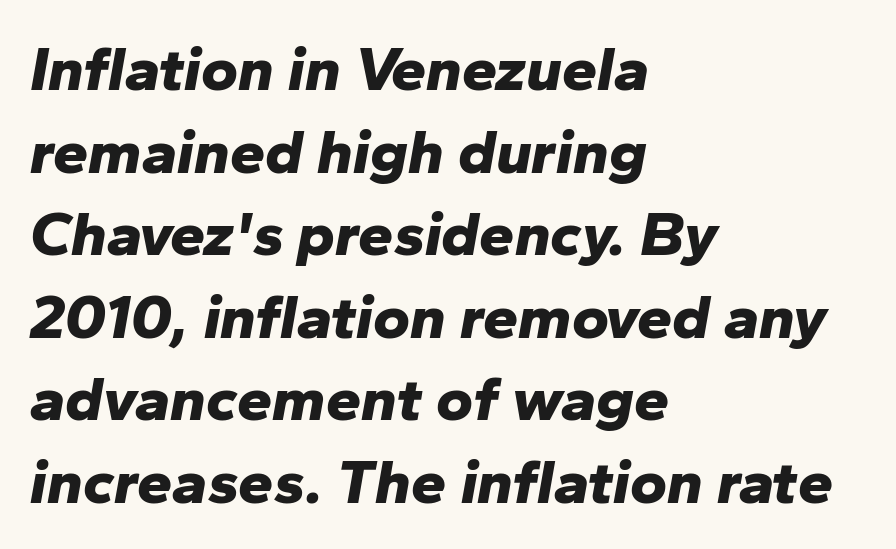
Q: Is the text bold? A: Yes.
Q: Is the text italic (slanted)? A: Yes, it leans right by about 10 degrees.
Q: Is the text underlined? A: No.
Q: How is the paragraph aligned? A: Left-aligned.
Q: Is the spacing between letters normal or unusually wide? A: Normal.
Q: Is the spacing between lines tight, normal or loose? A: Normal.
Q: Width (condensed, normal, or wide)? A: Normal.
Q: Stroke contrast? A: Low.
Q: x-height? A: Medium.
Q: Monospaced? A: No.
